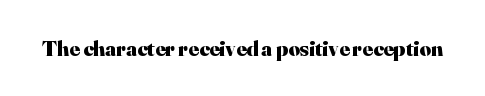
Short note: letters normally spaced. Words float on clear page, feet unadorned. The letters stand upright; this is a roman face. Heavy, bold letterforms.
